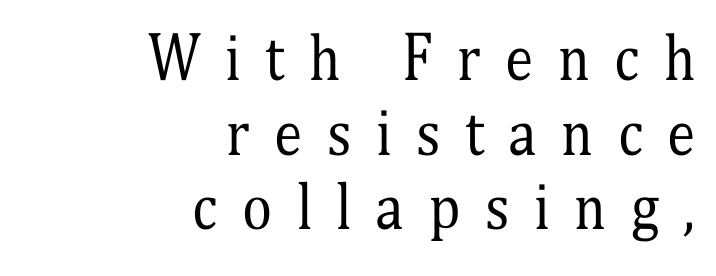
Posture: vertical. Here the glyphs are tracked loosely, breaking word shapes into spaced letters. Yep, those are serifs on the letters. The letterforms sit at book weight or below. Teacher's note: observe the even right margin — that is flush-right alignment.
